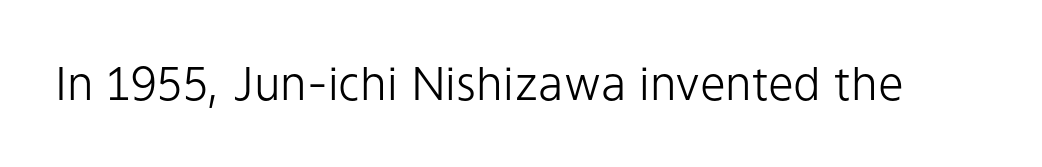
{"serif": "no", "italic": "no", "bold": "no", "weight": "light", "width": "normal", "stroke_contrast": "low", "x_height": "medium", "monospaced": "no", "underline": "no", "letter_spacing": "normal", "letter_spacing_em": 0.0, "glyph_px": 46}
